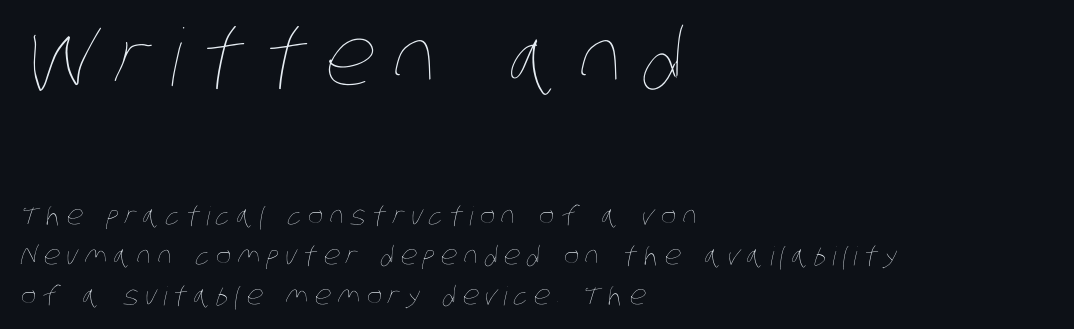
Q: Is the text bold? A: No.
Q: Is the text underlined? A: No.
Q: How is the paragraph aligned? A: Left-aligned.
Q: Is the spacing between letters normal or unusually wide? A: Unusually wide.
Q: Is the spacing between lines tight, normal or loose? A: Normal.
Q: Which block of text is set in a larger size, the first (top) or the second (bottom)? A: The first (top) one.
Q: Width (condensed, normal, or wide)? A: Condensed.
Q: Stroke contrast? A: Low.
Q: x-height? A: Large.
Q: Monospaced? A: No.
